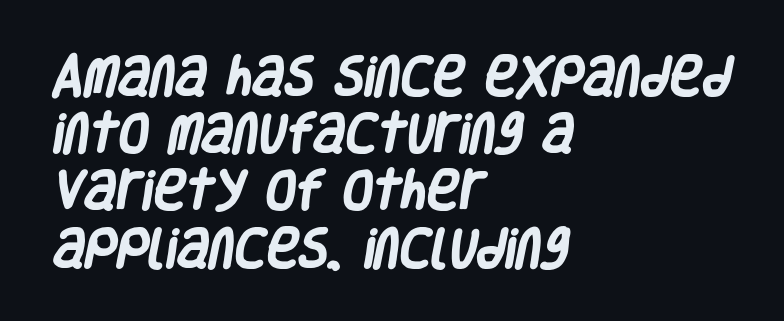
How heavy is the stroke? Heavy — this is a bold. The lines are quadded left. Varying glyph widths throughout — classic text-font behaviour. In terms of leading, this rendering sits right in the middle.
